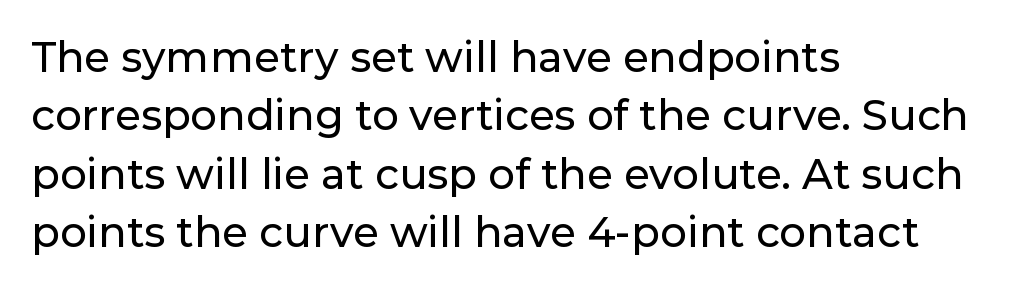
The image shows 42 px sans-serif type, upright; set left-aligned, normal line spacing (1.39x), normal letter spacing, not underlined; low stroke contrast and a medium x-height.
